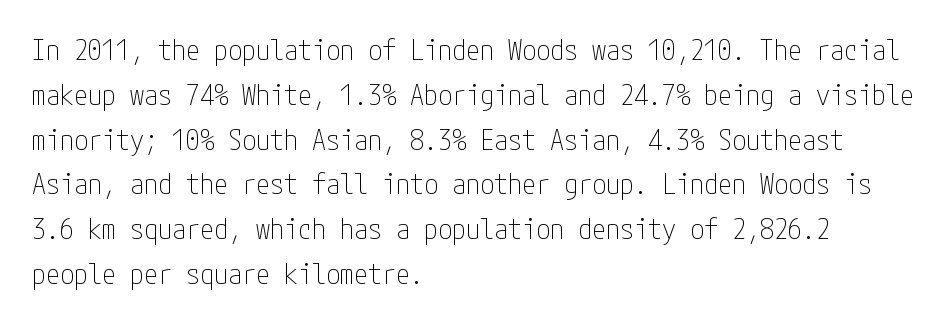
The image shows 28 px thin, condensed sans-serif type, upright; set left-aligned, normal line spacing (1.6x), normal letter spacing, not underlined; low stroke contrast and a medium x-height.
